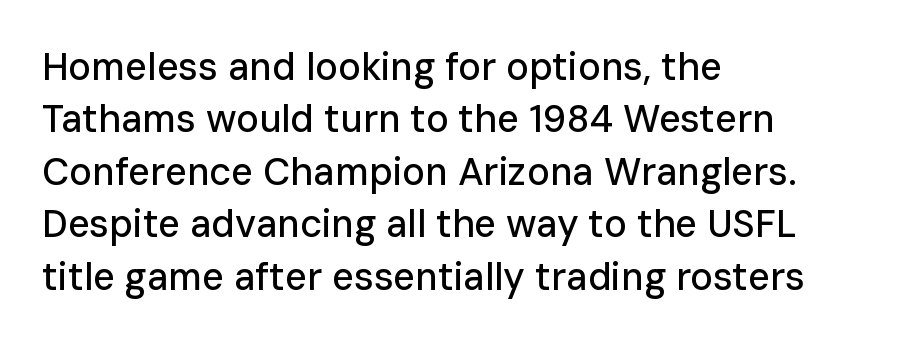
{"serif": "no", "italic": "no", "width": "normal", "stroke_contrast": "low", "x_height": "medium", "monospaced": "no", "underline": "no", "align": "left", "line_spacing": "normal", "line_spacing_ratio": 1.38, "letter_spacing": "normal", "letter_spacing_em": 0.0, "glyph_px": 38}
